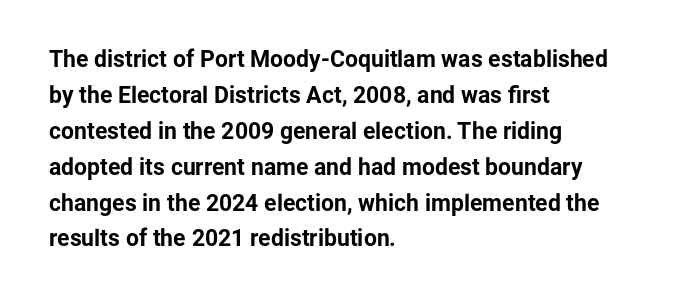
The image shows 23 px bold type, upright; set left-aligned, normal line spacing (1.56x), normal letter spacing, not underlined.
